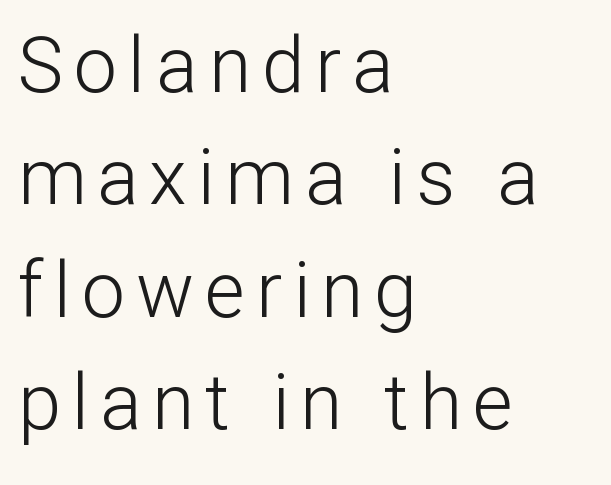
Q: Is the text bold? A: No.
Q: Is the text italic (slanted)? A: No, it is upright.
Q: Is the typeface a serif or a sans-serif typeface? A: Sans-serif.
Q: Is the text underlined? A: No.
Q: How is the paragraph aligned? A: Left-aligned.
Q: Is the spacing between lines tight, normal or loose? A: Normal.
Q: Width (condensed, normal, or wide)? A: Normal.
Q: Stroke contrast? A: Low.
Q: x-height? A: Medium.
Q: Monospaced? A: No.
